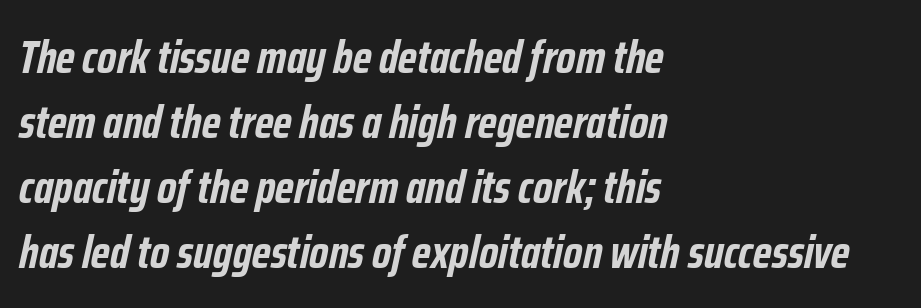
{"italic": "yes", "lean": "right", "slant_degrees": 12, "bold": "yes", "weight": "semibold", "width": "condensed", "stroke_contrast": "low", "x_height": "medium", "monospaced": "no", "underline": "no", "align": "left", "line_spacing": "normal", "line_spacing_ratio": 1.38, "letter_spacing": "normal", "letter_spacing_em": 0.0, "glyph_px": 47}
